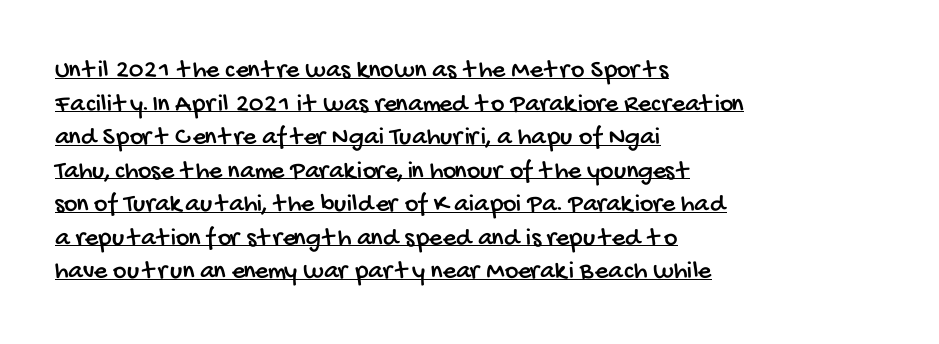
The rendering uses a moderate line-height, typical for paragraphs. The lines are quadded left. This sample uses plain, unmodified letter spacing. Looks like someone drew a line under every word here.
